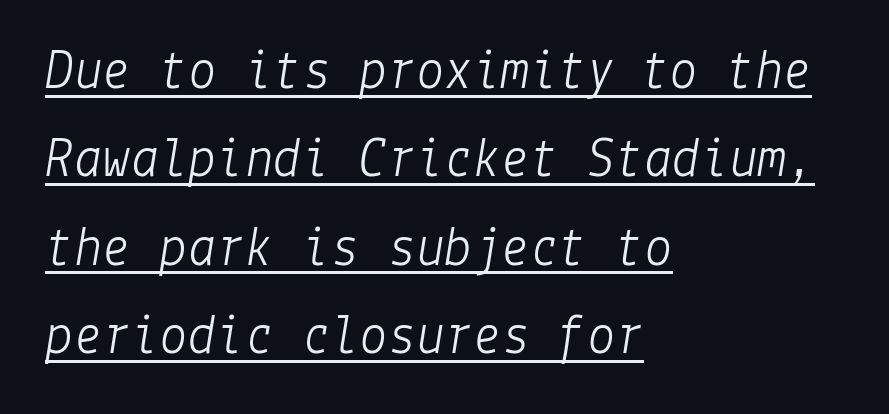
These lines keep a tight, regular rhythm from letter to letter. Is there much room between lines? A standard amount, neither cramped nor airy. The rendering anchors every line to the left-hand side. Letters have the restrained weight of plain body copy at most. Every word sits above its own underline.
